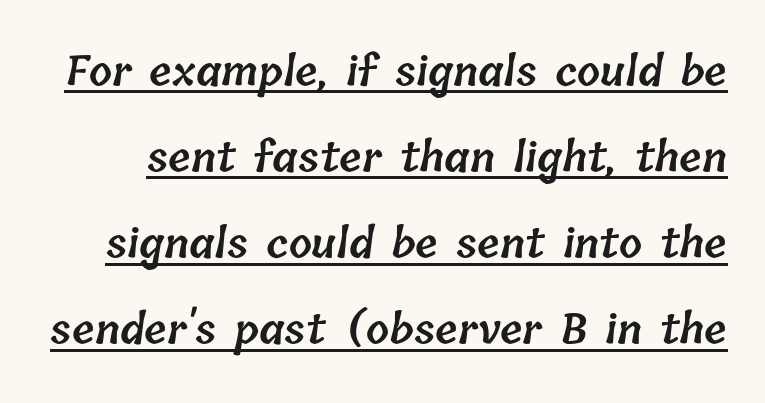
The rendering keeps characters at their native spacing. Here the designer chose a conventional face with non-uniform glyph widths. The vertical gap from one line to the next is large. This is moderately heavy type, rendered in semibold.
